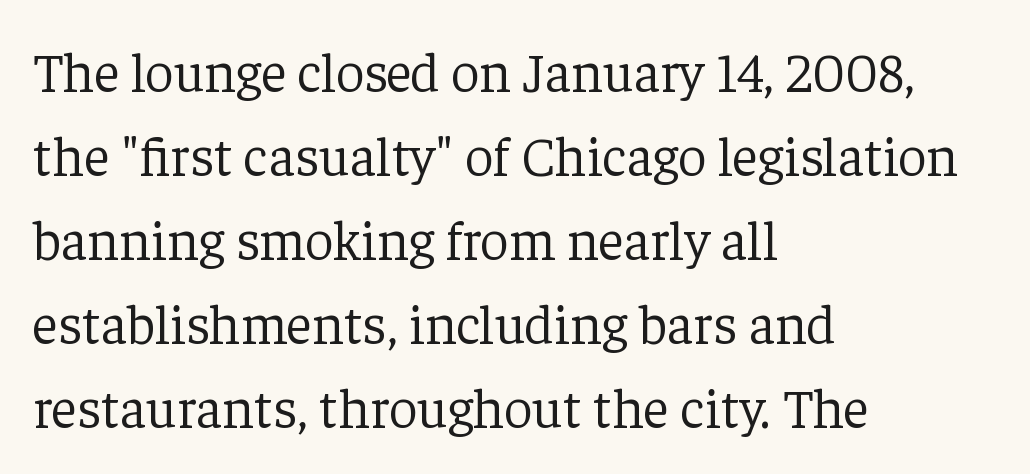
Compared with a typical body face, this is equally light or lighter still. What's the leading like? Ordinary, nothing unusual. The rendering uses natural spacing where letterforms have individual widths. Every row of glyphs begins at an identical x-position on the left. Rule under the text: the space is simply empty. Designer's note — italics off, roman on.
